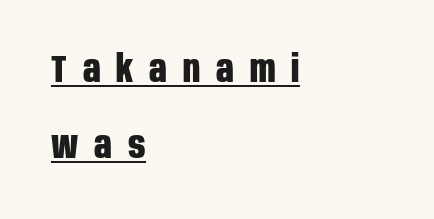
{"serif": "no", "italic": "no", "bold": "yes", "weight": "bold", "width": "condensed", "stroke_contrast": "low", "x_height": "large", "monospaced": "no", "underline": "yes", "align": "left", "line_spacing": "loose", "line_spacing_ratio": 2.0, "letter_spacing": "wide", "letter_spacing_em": 0.42, "glyph_px": 38}
